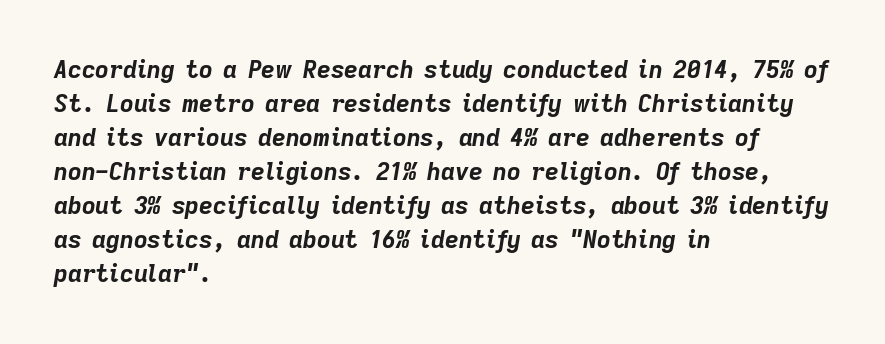
Q: Is the text bold? A: Yes.
Q: Is the text italic (slanted)? A: Yes, it leans right by about 9 degrees.
Q: Is the text underlined? A: No.
Q: How is the paragraph aligned? A: Left-aligned.
Q: Is the spacing between letters normal or unusually wide? A: Normal.
Q: Is the spacing between lines tight, normal or loose? A: Normal.
